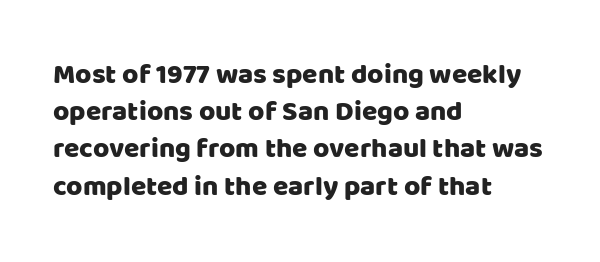
The image shows 28 px sans-serif type, upright; set left-aligned, normal line spacing (1.33x), normal letter spacing, not underlined; low stroke contrast and a large x-height.
